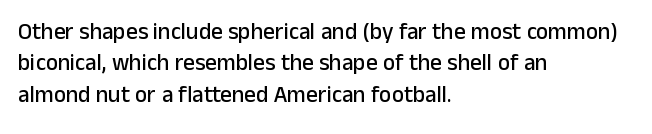
Q: Is the text italic (slanted)? A: No, it is upright.
Q: Is the text underlined? A: No.
Q: How is the paragraph aligned? A: Left-aligned.
Q: Is the spacing between letters normal or unusually wide? A: Normal.
Q: Is the spacing between lines tight, normal or loose? A: Normal.
